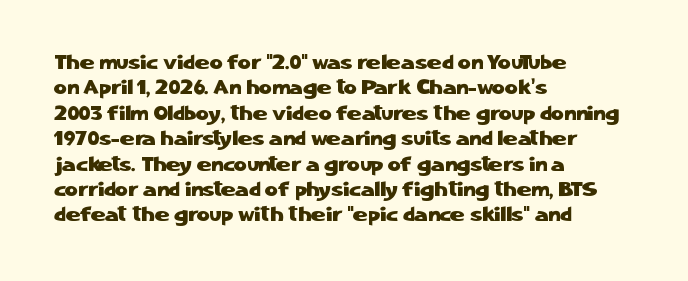
The image shows 20 px text type, upright; set left-aligned, normal line spacing (1.27x), normal letter spacing, not underlined.
